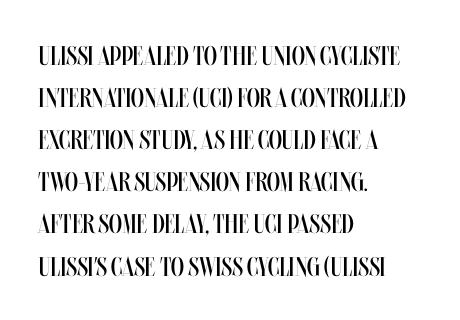
The image shows 27 px text type, upright; set left-aligned, normal line spacing (1.56x), normal letter spacing, not underlined.
